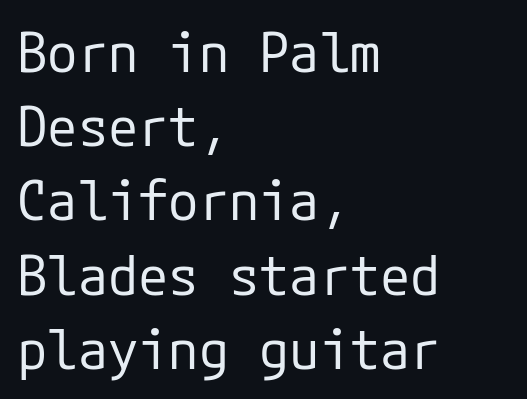
Q: Is the text bold? A: No.
Q: Is the text italic (slanted)? A: No, it is upright.
Q: Is the typeface a serif or a sans-serif typeface? A: Sans-serif.
Q: Is the text underlined? A: No.
Q: How is the paragraph aligned? A: Left-aligned.
Q: Is the spacing between letters normal or unusually wide? A: Normal.
Q: Is the spacing between lines tight, normal or loose? A: Normal.
Q: Width (condensed, normal, or wide)? A: Normal.
Q: Stroke contrast? A: Low.
Q: x-height? A: Medium.
